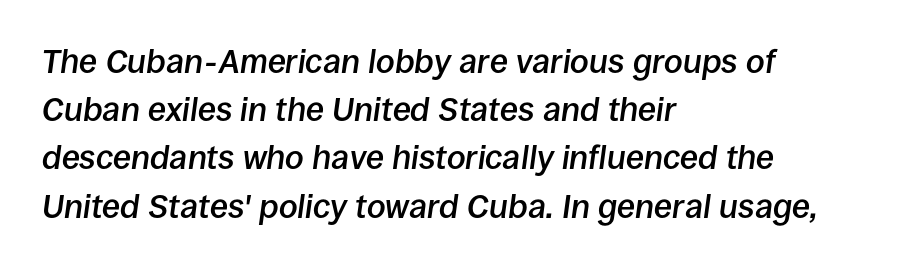
The string is rendered with underlining switched off. Compared with a centered layout, this one pins lines to the left instead. Stroke thickness is moderately raised; the sample reads as semibold. The lettering tilts uniformly, giving the passage an italic look. These lines are rendered in a variable-pitch font.
